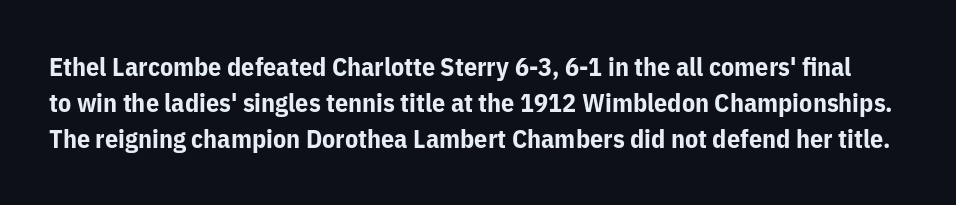
The space between consecutive lines is moderate. Its strokes are broad and dark, the hallmark of bold type. The line texture is even and compact thanks to regular tracking. This is roman type, the default non-slanted kind. The strip under each line holds only bare page.
